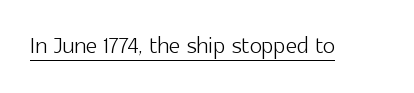
{"serif": "no", "italic": "no", "bold": "no", "weight": "light", "width": "normal", "x_height": "medium", "monospaced": "no", "underline": "yes", "letter_spacing": "normal", "letter_spacing_em": 0.0, "glyph_px": 32}
